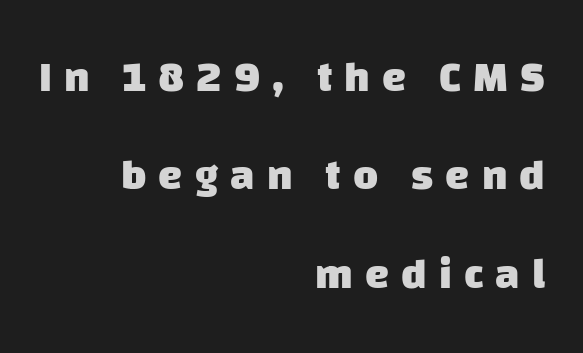
Typesetter's note: full bold, strokes at maximum text heaviness. The font family rendered here belongs to the sans-serif group. A typesetter would call this proportional, since set widths differ per character. Glance below the letters and you will spot only blank space. These lines stand farther apart than default settings would place them. One-word summary of the alignment: right.
